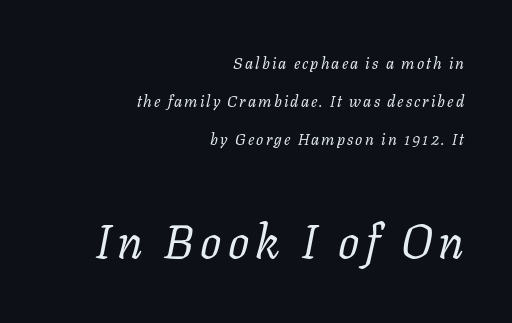
Q: Is the text bold? A: No.
Q: Is the text italic (slanted)? A: Yes, it leans right by about 11 degrees.
Q: Is the typeface a serif or a sans-serif typeface? A: Serif.
Q: Is the text underlined? A: No.
Q: How is the paragraph aligned? A: Right-aligned.
Q: Is the spacing between lines tight, normal or loose? A: Loose.
Q: Which block of text is set in a larger size, the first (top) or the second (bottom)? A: The second (bottom) one.
Q: Width (condensed, normal, or wide)? A: Normal.
Q: Stroke contrast? A: Low.
Q: x-height? A: Medium.
Q: Monospaced? A: No.
